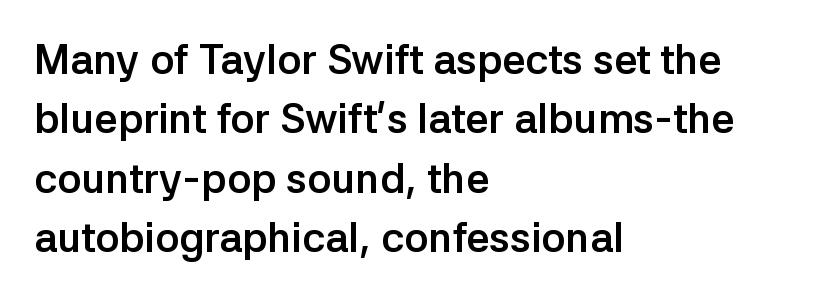
{"serif": "no", "italic": "no", "bold": "yes", "weight": "semibold", "width": "normal", "stroke_contrast": "low", "x_height": "medium", "monospaced": "no", "underline": "no", "align": "left", "line_spacing": "normal", "line_spacing_ratio": 1.45, "letter_spacing": "normal", "letter_spacing_em": 0.0, "glyph_px": 41}
